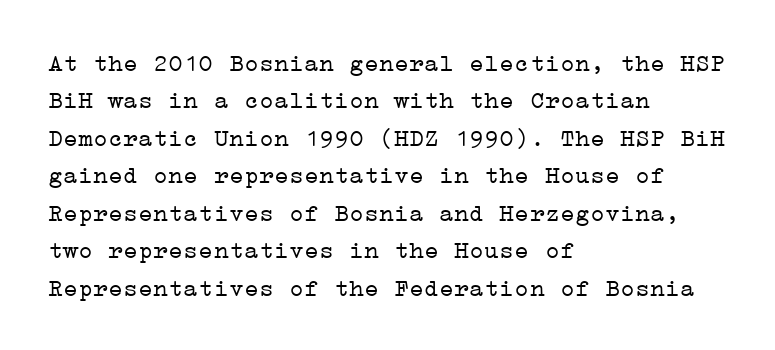
{"italic": "no", "bold": "no", "underline": "no", "align": "left", "line_spacing": "normal", "line_spacing_ratio": 1.5, "letter_spacing": "normal", "letter_spacing_em": 0.0, "glyph_px": 25}
